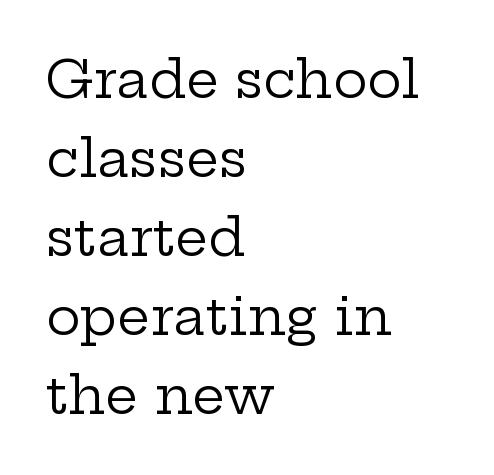
{"serif": "yes", "italic": "no", "bold": "no", "weight": "regular", "width": "wide", "stroke_contrast": "low", "x_height": "medium", "monospaced": "no", "underline": "no", "align": "left", "line_spacing": "normal", "line_spacing_ratio": 1.52, "letter_spacing": "normal", "letter_spacing_em": 0.0, "glyph_px": 52}
